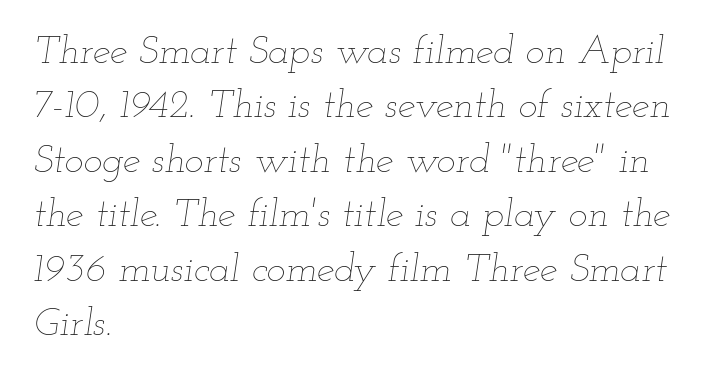
The image shows 40 px thin, wide type, italic (leaning right); set left-aligned, normal line spacing (1.36x), normal letter spacing, not underlined; low stroke contrast and a small x-height.
